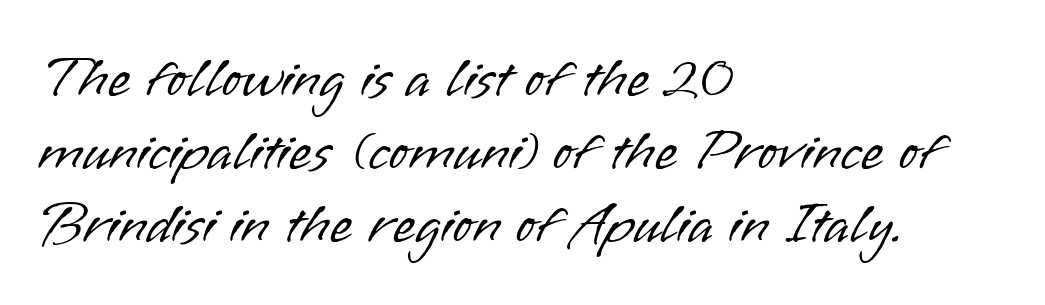
Q: Is the text bold? A: No.
Q: Is the text italic (slanted)? A: Yes.
Q: Is the typeface a serif or a sans-serif typeface? A: Sans-serif.
Q: Is the text underlined? A: No.
Q: How is the paragraph aligned? A: Left-aligned.
Q: Is the spacing between letters normal or unusually wide? A: Normal.
Q: Width (condensed, normal, or wide)? A: Normal.
Q: Stroke contrast? A: Low.
Q: x-height? A: Small.
Q: Monospaced? A: No.
